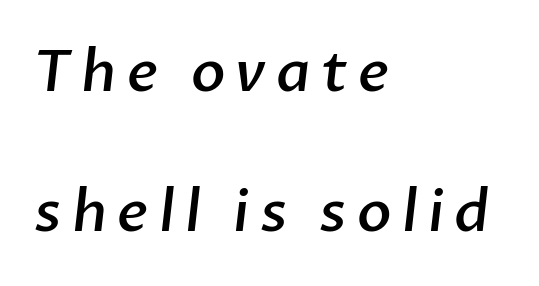
{"serif": "no", "bold": "semi", "weight": "semibold", "width": "normal", "stroke_contrast": "low", "x_height": "medium", "monospaced": "no", "underline": "no", "align": "left", "line_spacing": "loose", "line_spacing_ratio": 2.45, "glyph_px": 57}
